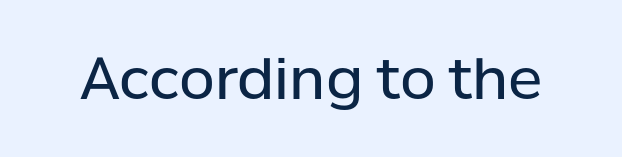
{"serif": "no", "italic": "no", "bold": "no", "weight": "regular", "width": "normal", "stroke_contrast": "low", "x_height": "medium", "monospaced": "no", "underline": "no", "letter_spacing": "normal", "letter_spacing_em": 0.0, "glyph_px": 58}
